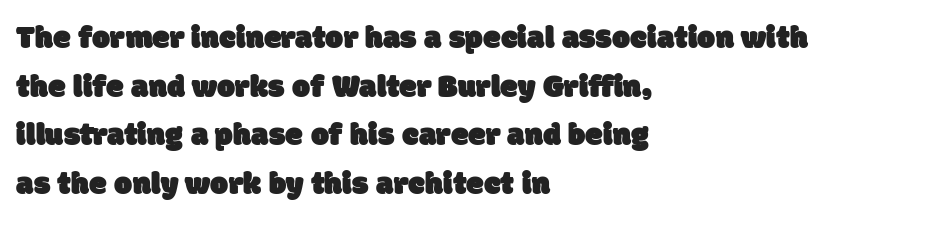
Standard letterfit; no display-style spreading of the glyphs. Words float on clear page, feet unadorned. Serifs: no, the terminals of the letterforms are clean. Left-aligned paragraph, ragged on the right. Note the varied advance widths — an 'i' is clearly narrower than an 'm'.
